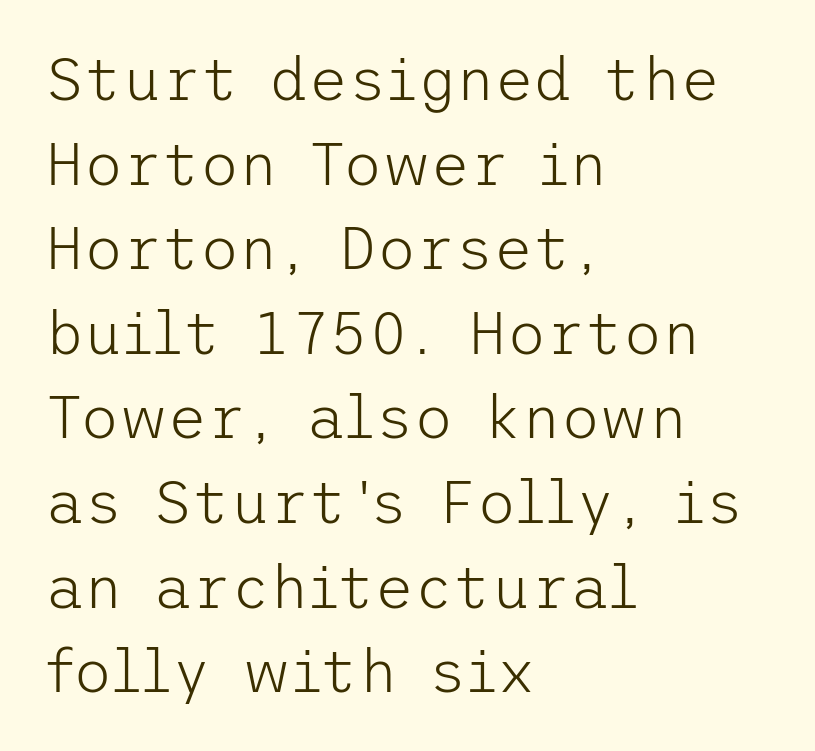
Q: Is the text bold? A: No.
Q: Is the text italic (slanted)? A: No, it is upright.
Q: Is the typeface a serif or a sans-serif typeface? A: Sans-serif.
Q: Is the text underlined? A: No.
Q: How is the paragraph aligned? A: Left-aligned.
Q: Is the spacing between letters normal or unusually wide? A: Normal.
Q: Is the spacing between lines tight, normal or loose? A: Normal.
Q: Width (condensed, normal, or wide)? A: Normal.
Q: Stroke contrast? A: Low.
Q: x-height? A: Medium.
